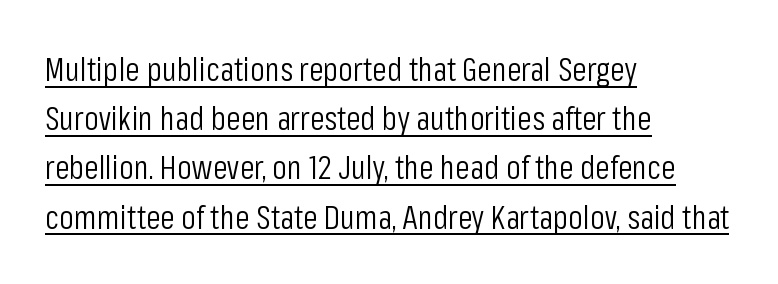
The image shows 33 px light, condensed sans-serif type, upright; set left-aligned, normal line spacing (1.49x), normal letter spacing, underlined; low stroke contrast and a medium x-height.
